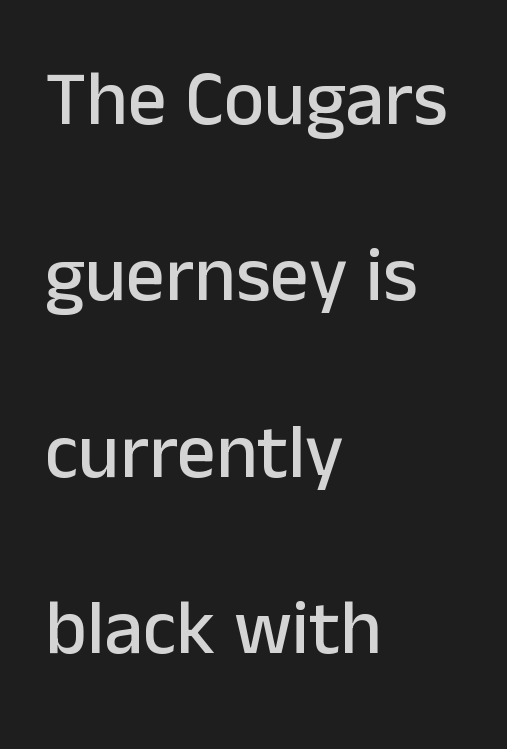
Q: Is the text italic (slanted)? A: No, it is upright.
Q: Is the typeface a serif or a sans-serif typeface? A: Sans-serif.
Q: Is the text underlined? A: No.
Q: How is the paragraph aligned? A: Left-aligned.
Q: Is the spacing between letters normal or unusually wide? A: Normal.
Q: Is the spacing between lines tight, normal or loose? A: Loose.
Q: Width (condensed, normal, or wide)? A: Normal.
Q: Stroke contrast? A: Low.
Q: x-height? A: Medium.
Q: Monospaced? A: No.
